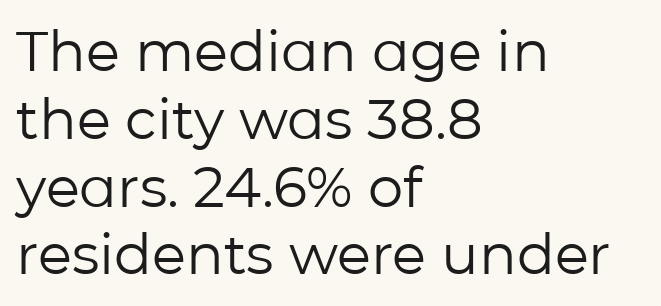
{"serif": "no", "italic": "no", "bold": "no", "weight": "regular", "width": "normal", "stroke_contrast": "low", "x_height": "medium", "monospaced": "no", "underline": "no", "align": "left", "line_spacing_ratio": 1.21, "letter_spacing": "normal", "letter_spacing_em": 0.0, "glyph_px": 56}
